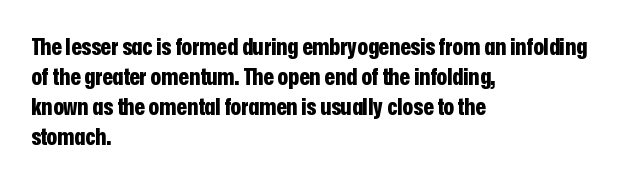
{"italic": "no", "bold": "yes", "underline": "no", "align": "left", "line_spacing": "normal", "line_spacing_ratio": 1.25, "letter_spacing": "normal", "letter_spacing_em": 0.0, "glyph_px": 24}
